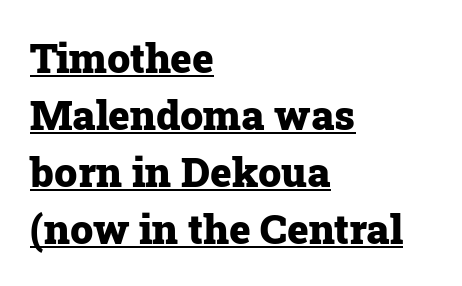
{"serif": "yes", "italic": "no", "bold": "yes", "weight": "heavy", "width": "normal", "stroke_contrast": "low", "x_height": "medium", "monospaced": "no", "underline": "yes", "align": "left", "line_spacing": "normal", "line_spacing_ratio": 1.39, "letter_spacing": "normal", "letter_spacing_em": 0.0, "glyph_px": 41}
